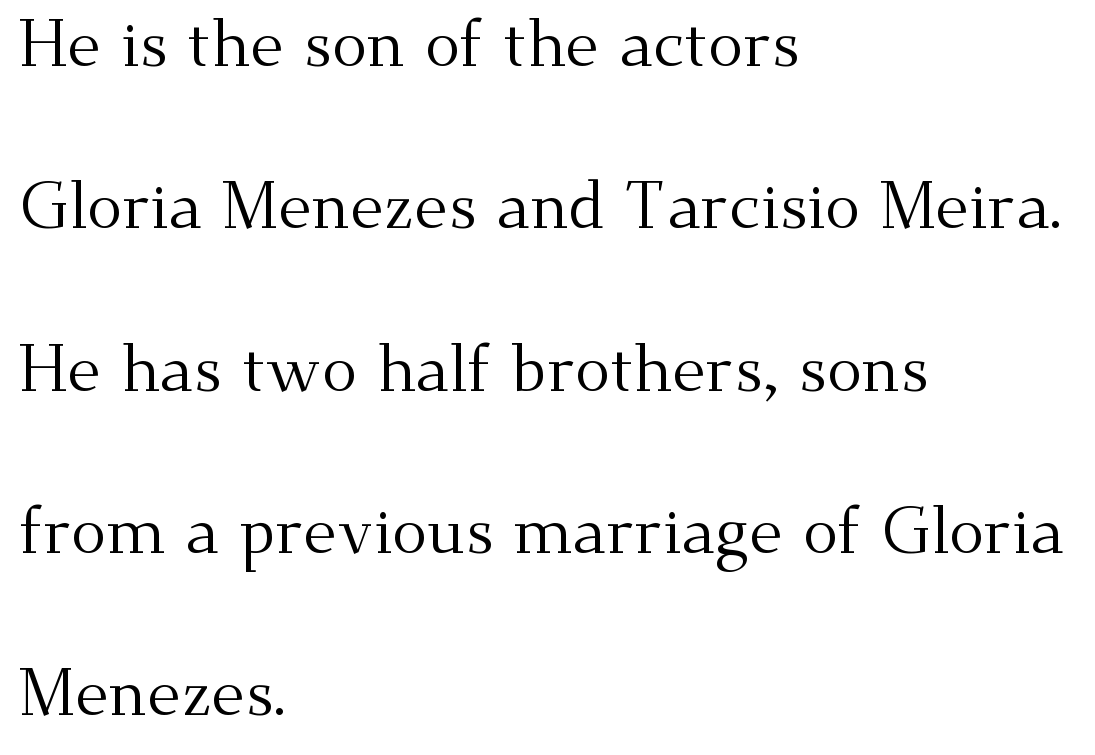
The image shows 66 px regular-weight serif type, upright; set left-aligned, loose line spacing (2.46x), normal letter spacing, not underlined; medium stroke contrast and a small x-height.
